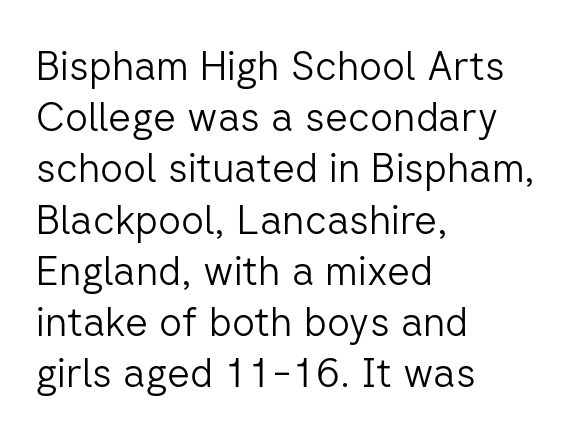
The image shows 40 px light sans-serif type, upright; set left-aligned, normal line spacing (1.28x), normal letter spacing, not underlined; low stroke contrast and a medium x-height.
